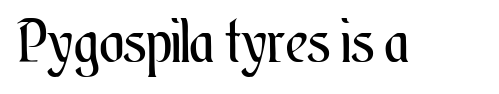
Q: Is the text bold? A: No.
Q: Is the text italic (slanted)? A: No, it is upright.
Q: Is the text underlined? A: No.
Q: Is the spacing between letters normal or unusually wide? A: Normal.
Q: Width (condensed, normal, or wide)? A: Condensed.
Q: Stroke contrast? A: Medium.
Q: x-height? A: Small.
Q: Monospaced? A: No.
